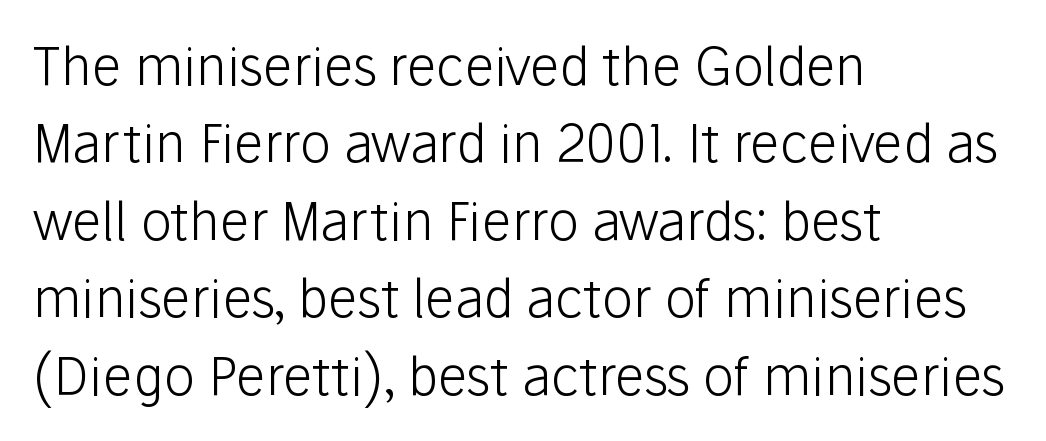
Interline gaps are of average width in this sample. Spacing verdict: proportional, widths tailored to each character. Unlike a traditional serif, this face leaves its strokes unadorned. Is the letter spacing exaggerated? No — it looks like the ordinary default. Ink coverage per letter is moderate at most.
